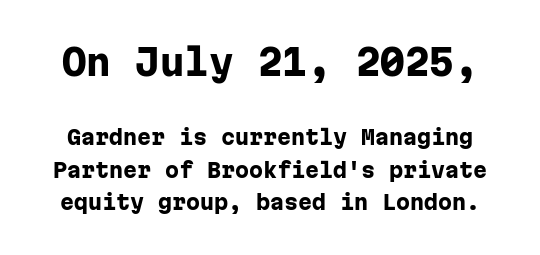
{"serif": "no", "italic": "no", "bold": "yes", "weight": "heavy", "width": "normal", "stroke_contrast": "low", "x_height": "medium", "monospaced": "yes", "underline": "no", "line_spacing": "normal", "line_spacing_ratio": 1.61, "letter_spacing": "normal", "letter_spacing_em": 0.0, "larger_block": "first", "size_ratio": 1.75, "glyph_px": 35}
